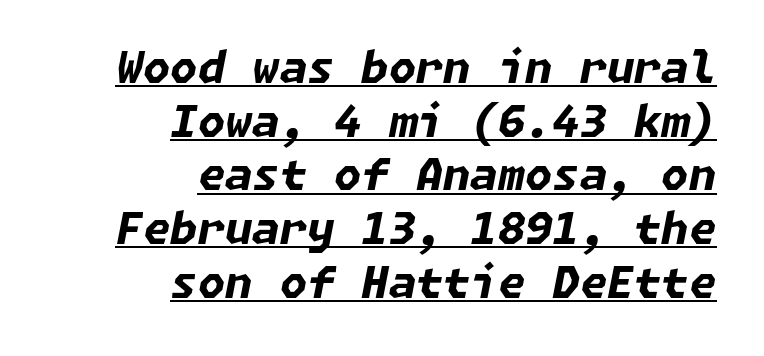
Q: Is the text bold? A: Yes.
Q: Is the text italic (slanted)? A: Yes, it leans right by about 11 degrees.
Q: Is the text underlined? A: Yes.
Q: How is the paragraph aligned? A: Right-aligned.
Q: Is the spacing between letters normal or unusually wide? A: Normal.
Q: Width (condensed, normal, or wide)? A: Normal.
Q: Stroke contrast? A: Low.
Q: x-height? A: Medium.
